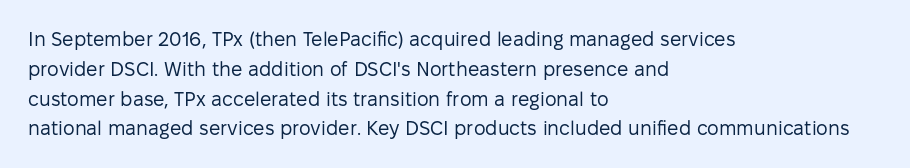
{"italic": "no", "bold": "no", "underline": "no", "align": "left", "line_spacing": "normal", "line_spacing_ratio": 1.49, "letter_spacing": "normal", "letter_spacing_em": 0.0, "glyph_px": 20}
